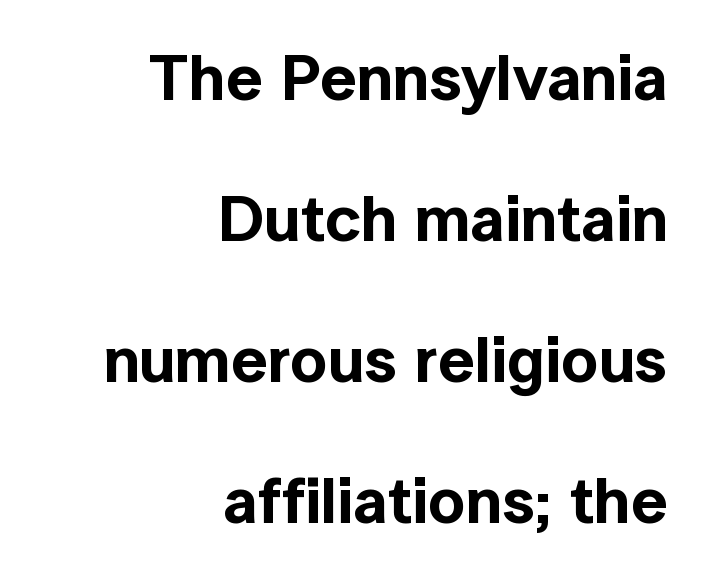
Quick note: interline space is abundant. Line endings align vertically; line beginnings do not. Do the letters lean? They stand straight. The passage shown is typed in a proportional face where columns would drift. The area under the type is left untouched. The line texture is even and compact thanks to regular tracking.
